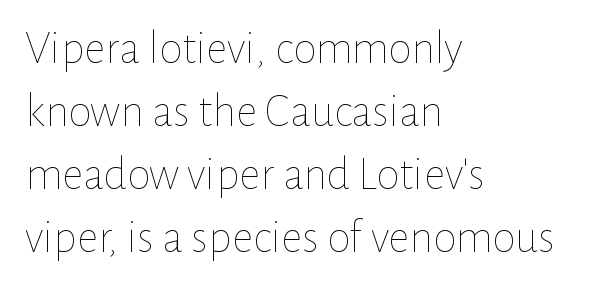
Type without underlining. Short and long lines alike share a common starting point at left. Vertical spacing — default. Counters stay open thanks to moderate or lighter strokes. Observe the ordinary spacing: letters are neighbours, not strangers. Is there any slant? The stems are plumb.
